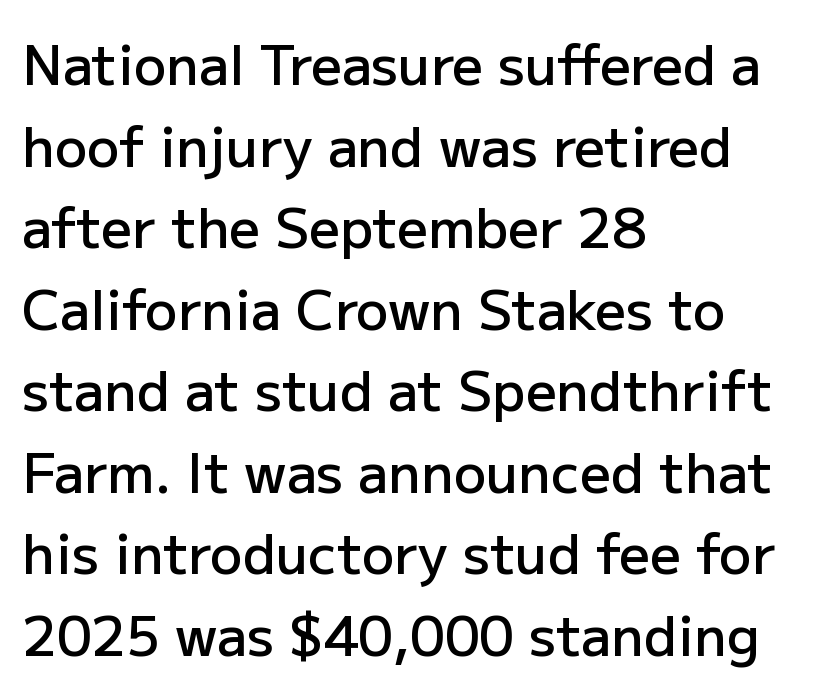
Q: Is the text bold? A: Semi-bold.
Q: Is the text italic (slanted)? A: No, it is upright.
Q: Is the typeface a serif or a sans-serif typeface? A: Sans-serif.
Q: Is the text underlined? A: No.
Q: How is the paragraph aligned? A: Left-aligned.
Q: Is the spacing between letters normal or unusually wide? A: Normal.
Q: Is the spacing between lines tight, normal or loose? A: Normal.
Q: Width (condensed, normal, or wide)? A: Normal.
Q: Stroke contrast? A: Low.
Q: x-height? A: Medium.
Q: Monospaced? A: No.
